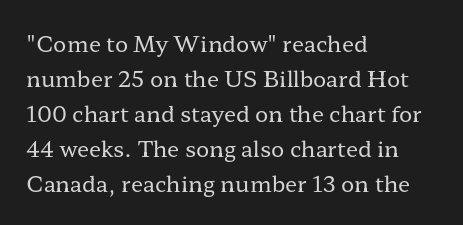
{"italic": "no", "bold": "no", "underline": "no", "align": "left", "line_spacing": "normal", "line_spacing_ratio": 1.59, "letter_spacing": "normal", "letter_spacing_em": 0.0, "glyph_px": 22}
